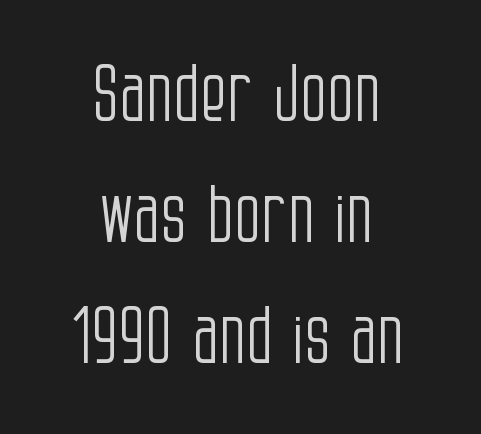
Q: Is the text bold? A: No.
Q: Is the text italic (slanted)? A: No, it is upright.
Q: Is the typeface a serif or a sans-serif typeface? A: Sans-serif.
Q: Is the text underlined? A: No.
Q: How is the paragraph aligned? A: Centered.
Q: Is the spacing between letters normal or unusually wide? A: Normal.
Q: Is the spacing between lines tight, normal or loose? A: Normal.
Q: Width (condensed, normal, or wide)? A: Condensed.
Q: Stroke contrast? A: Low.
Q: x-height? A: Large.
Q: Monospaced? A: No.
